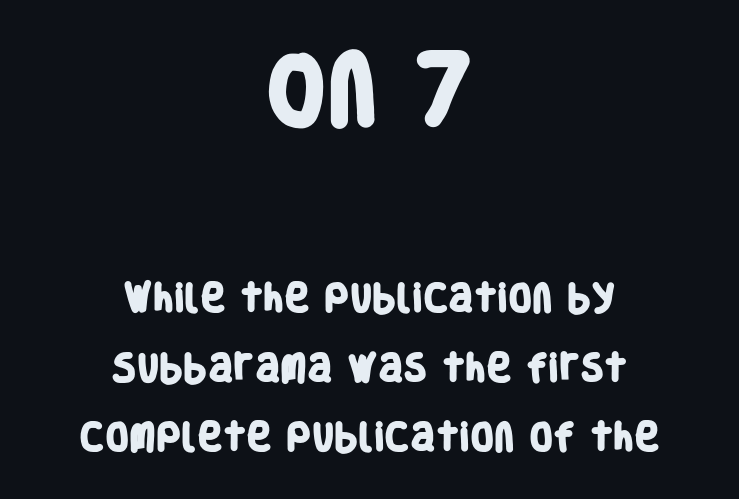
The image shows 77 px heavy, condensed sans-serif type; set centered, loose line spacing (2.24x), normal letter spacing, not underlined; the first (top) block is 2.48x larger; low stroke contrast and a large x-height.
